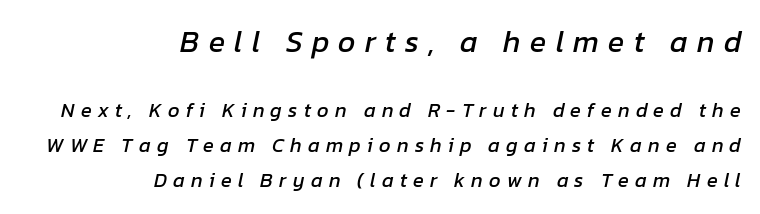
Q: Is the text italic (slanted)? A: Yes, it leans right by about 12 degrees.
Q: Is the text underlined? A: No.
Q: How is the paragraph aligned? A: Right-aligned.
Q: Is the spacing between letters normal or unusually wide? A: Unusually wide.
Q: Which block of text is set in a larger size, the first (top) or the second (bottom)? A: The first (top) one.
Q: Width (condensed, normal, or wide)? A: Normal.
Q: Stroke contrast? A: Low.
Q: x-height? A: Medium.
Q: Monospaced? A: No.
